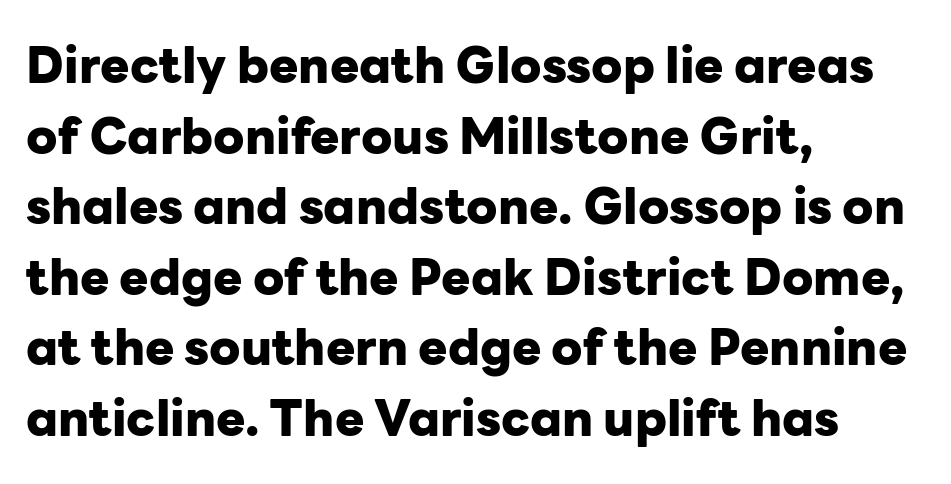
Typesetter's note: full bold, strokes at maximum text heaviness. Line starts are locked; line ends wander. The type family on display is of the sans-serif kind. Interline gaps are of average width in this sample.
